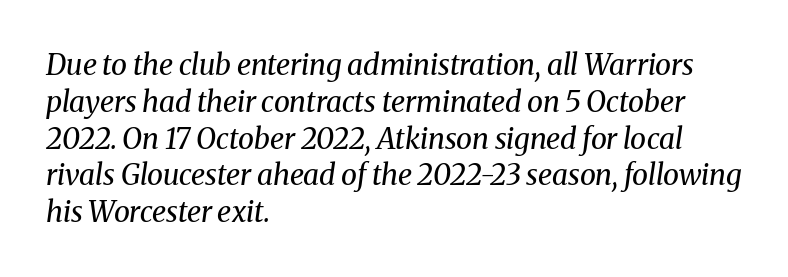
The image shows 29 px regular-weight serif type, italic (leaning right); set left-aligned, normal line spacing (1.27x), normal letter spacing, not underlined; medium stroke contrast and a medium x-height.
